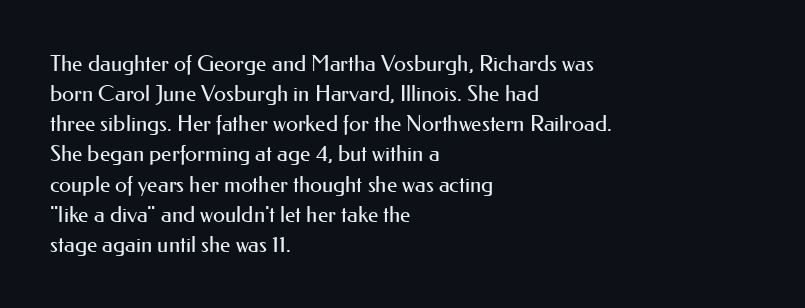
The image shows 22 px text type, upright; set left-aligned, normal line spacing (1.37x), normal letter spacing, not underlined.
